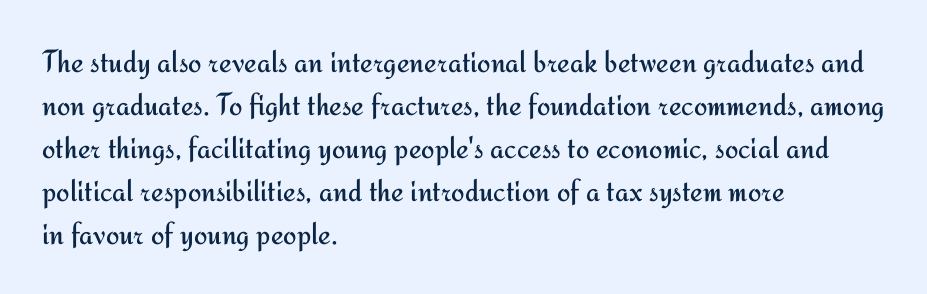
{"serif": "no", "italic": "no", "bold": "no", "weight": "regular", "width": "normal", "stroke_contrast": "medium", "x_height": "small", "monospaced": "no", "underline": "no", "align": "left", "line_spacing": "normal", "line_spacing_ratio": 1.34, "letter_spacing": "normal", "letter_spacing_em": 0.0, "glyph_px": 32}
